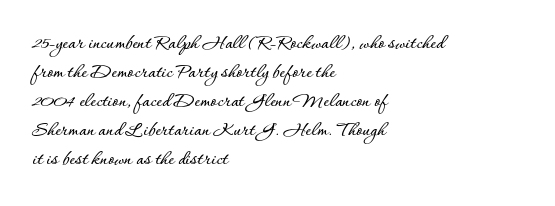
Q: Is the text italic (slanted)? A: Yes.
Q: Is the text underlined? A: No.
Q: How is the paragraph aligned? A: Left-aligned.
Q: Is the spacing between letters normal or unusually wide? A: Normal.
Q: Is the spacing between lines tight, normal or loose? A: Normal.
